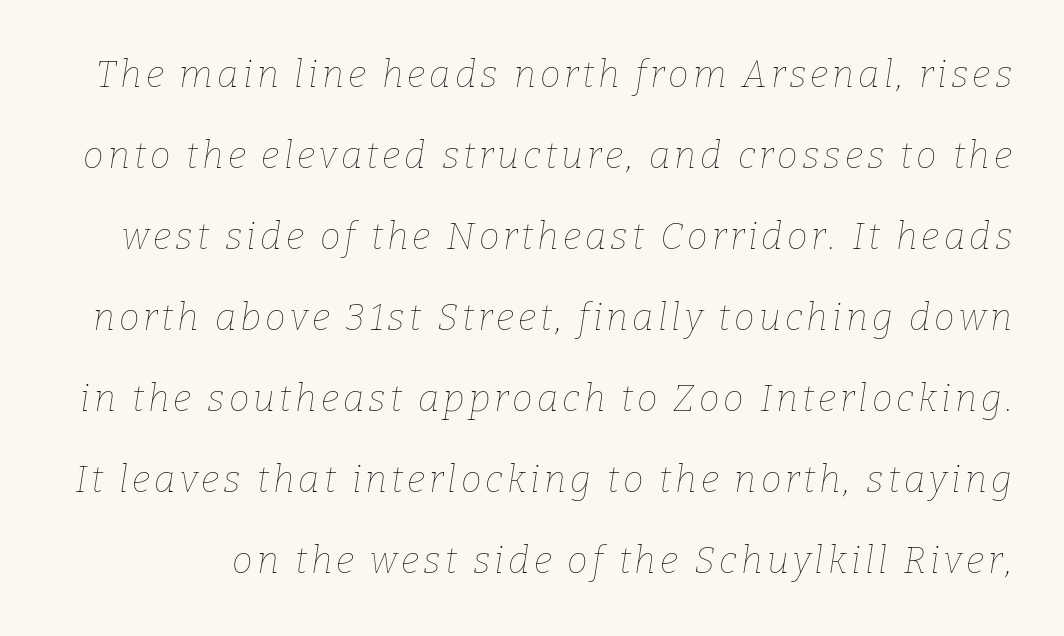
{"italic": "yes", "lean": "right", "slant_degrees": 9, "bold": "no", "weight": "thin", "width": "normal", "stroke_contrast": "low", "x_height": "medium", "monospaced": "no", "underline": "no", "line_spacing": "loose", "line_spacing_ratio": 2.19, "glyph_px": 37}
